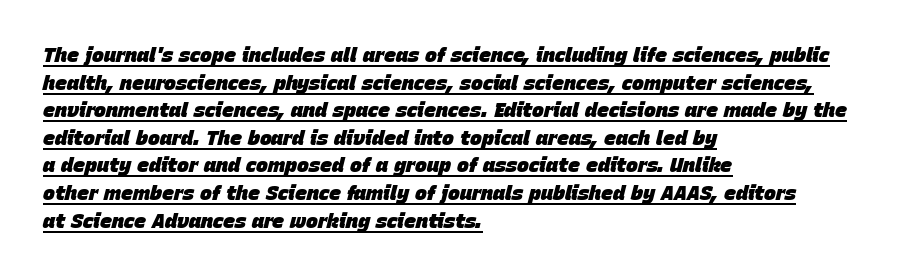
{"italic": "yes", "lean": "right", "slant_degrees": 15, "bold": "yes", "underline": "yes", "align": "left", "line_spacing": "normal", "line_spacing_ratio": 1.38, "letter_spacing": "normal", "letter_spacing_em": 0.0, "glyph_px": 20}
